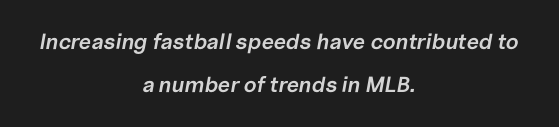
Q: Is the text bold? A: Semi-bold.
Q: Is the text italic (slanted)? A: Yes, it leans right by about 10 degrees.
Q: Is the text underlined? A: No.
Q: How is the paragraph aligned? A: Centered.
Q: Is the spacing between letters normal or unusually wide? A: Normal.
Q: Is the spacing between lines tight, normal or loose? A: Loose.
